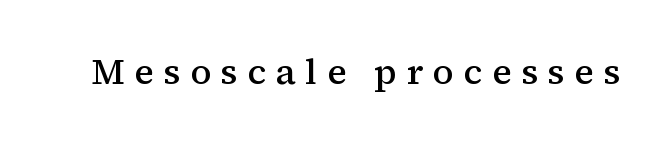
Q: Is the text bold? A: Semi-bold.
Q: Is the text italic (slanted)? A: No, it is upright.
Q: Is the typeface a serif or a sans-serif typeface? A: Serif.
Q: Is the text underlined? A: No.
Q: Is the spacing between letters normal or unusually wide? A: Unusually wide.
Q: Width (condensed, normal, or wide)? A: Normal.
Q: Stroke contrast? A: Medium.
Q: x-height? A: Medium.
Q: Monospaced? A: No.
